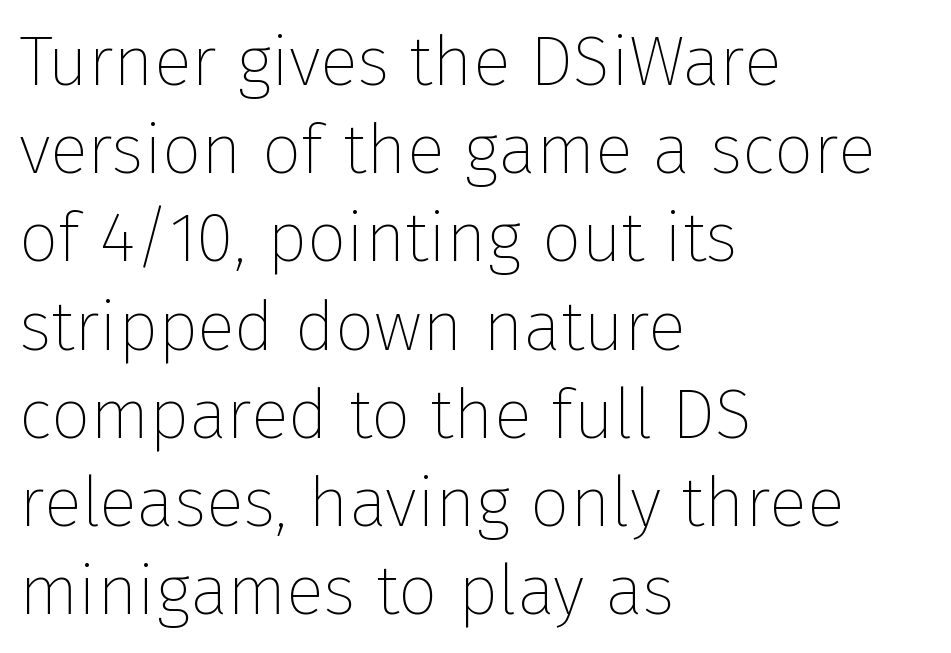
The image shows 70 px thin sans-serif type, upright; set left-aligned, normal line spacing (1.26x), normal letter spacing, not underlined; low stroke contrast and a medium x-height.
